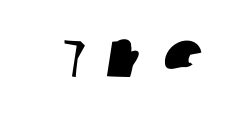
Q: Is the typeface a serif or a sans-serif typeface? A: Sans-serif.
Q: Is the text underlined? A: No.
Q: Is the spacing between letters normal or unusually wide? A: Unusually wide.
Q: Width (condensed, normal, or wide)? A: Normal.
Q: Stroke contrast? A: Low.
Q: x-height? A: Large.
Q: Monospaced? A: No.
